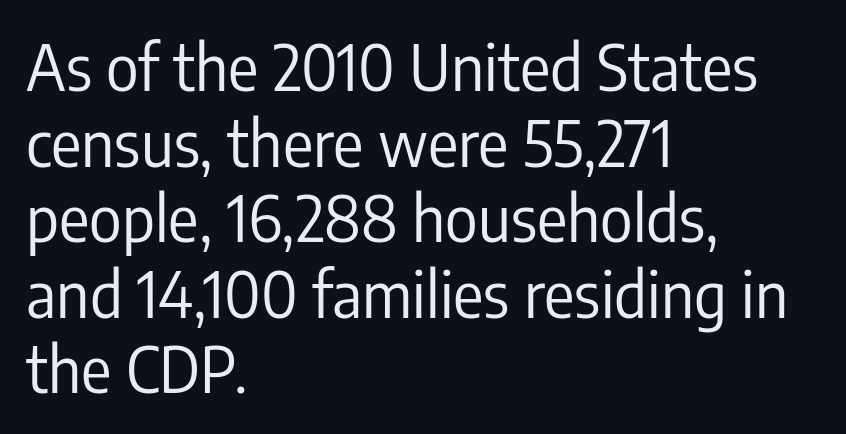
Q: Is the text bold? A: No.
Q: Is the text italic (slanted)? A: No, it is upright.
Q: Is the typeface a serif or a sans-serif typeface? A: Sans-serif.
Q: Is the text underlined? A: No.
Q: How is the paragraph aligned? A: Left-aligned.
Q: Is the spacing between letters normal or unusually wide? A: Normal.
Q: Width (condensed, normal, or wide)? A: Condensed.
Q: Stroke contrast? A: Low.
Q: x-height? A: Medium.
Q: Monospaced? A: No.
